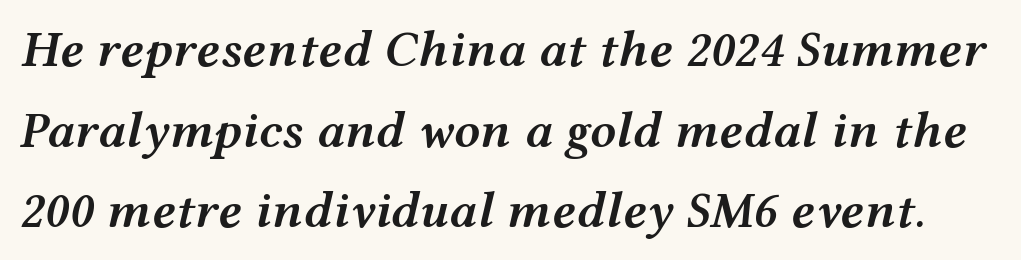
The image shows 52 px semibold, wide type, italic (leaning right); set normal line spacing (1.55x), normal letter spacing, not underlined; medium stroke contrast and a medium x-height.
